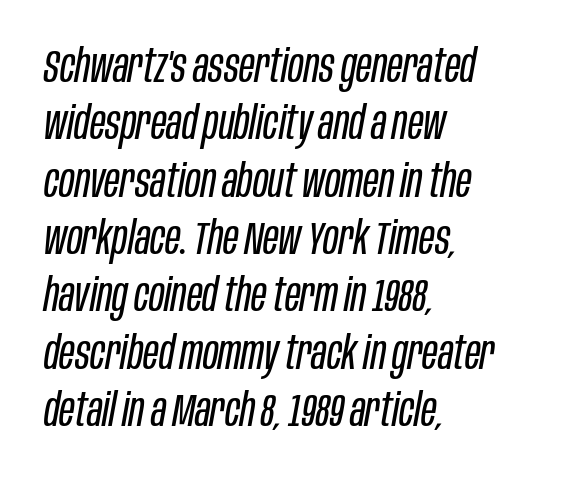
Does extra space separate the letters? No, they use regular spacing. Every character sits at an angle, as italics do. Is the block centered? No — it sits flush against the left margin. The passage shown is typed in a proportional face where columns would drift.
